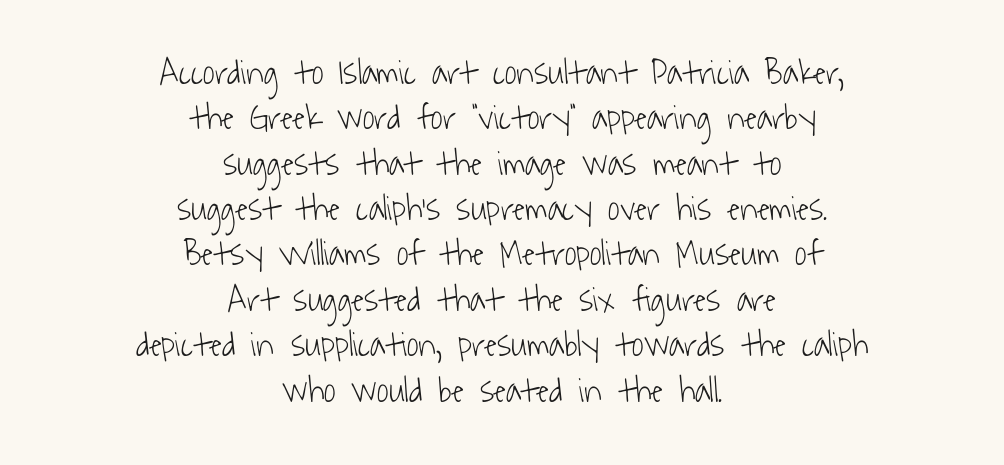
Q: Is the text bold? A: No.
Q: Is the typeface a serif or a sans-serif typeface? A: Sans-serif.
Q: Is the text underlined? A: No.
Q: How is the paragraph aligned? A: Centered.
Q: Is the spacing between letters normal or unusually wide? A: Normal.
Q: Is the spacing between lines tight, normal or loose? A: Normal.
Q: Width (condensed, normal, or wide)? A: Condensed.
Q: Stroke contrast? A: Low.
Q: x-height? A: Medium.
Q: Monospaced? A: No.
